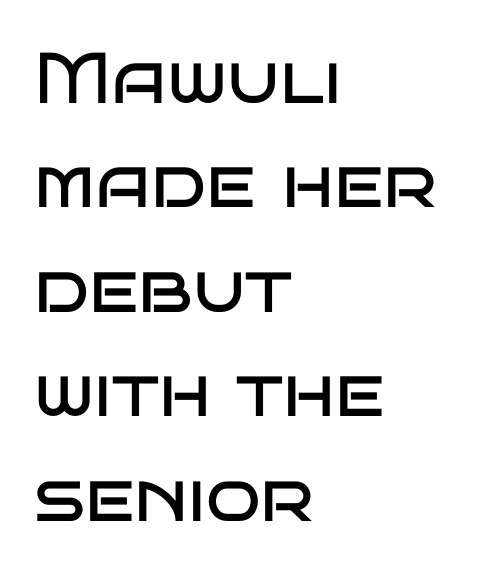
Is the stroke heavy? The answer is a plain regular-or-lighter. If you measured baseline to baseline, you'd find a middling distance. Is there any slant? The stems are plumb. Each row of text sits above clean, open space. The font family rendered here belongs to the sans-serif group. Does the copy run flush right? No — it runs flush left.
